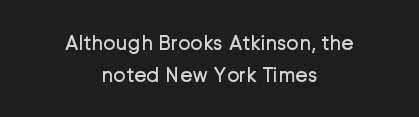
Each new line begins a customary step beneath the previous one. Italic? Not at all — the glyphs are vertical. These lines keep a tight, regular rhythm from letter to letter. Which margin do the lines hug? Neither — every line sits in the middle. Think standard paragraph weight, or any step lighter than that. The zone under the glyphs is completely vacant.
